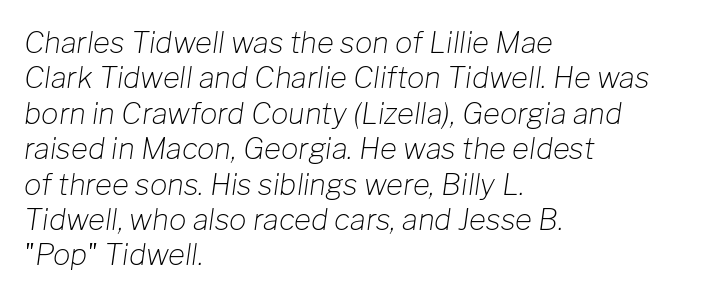
{"italic": "yes", "lean": "right", "slant_degrees": 8, "bold": "no", "weight": "light", "width": "normal", "stroke_contrast": "low", "x_height": "medium", "monospaced": "no", "underline": "no", "align": "left", "line_spacing_ratio": 1.22, "letter_spacing": "normal", "letter_spacing_em": 0.0, "glyph_px": 29}
